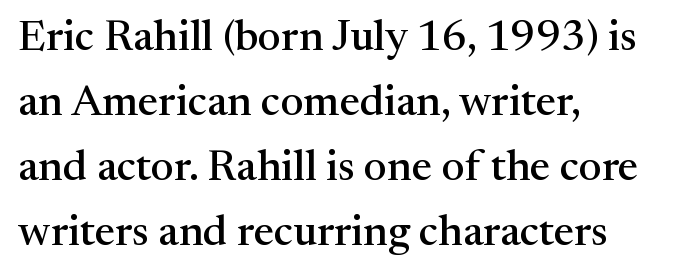
Q: Is the text italic (slanted)? A: No, it is upright.
Q: Is the typeface a serif or a sans-serif typeface? A: Serif.
Q: Is the text underlined? A: No.
Q: How is the paragraph aligned? A: Left-aligned.
Q: Is the spacing between letters normal or unusually wide? A: Normal.
Q: Is the spacing between lines tight, normal or loose? A: Normal.
Q: Width (condensed, normal, or wide)? A: Normal.
Q: Stroke contrast? A: Medium.
Q: x-height? A: Medium.
Q: Monospaced? A: No.
